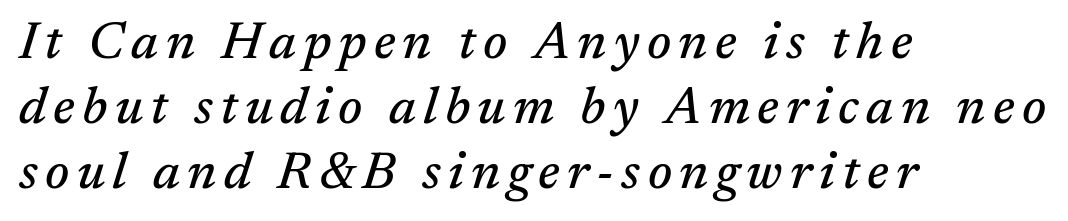
The image shows 52 px serif type, italic (leaning right); set left-aligned, normal line spacing (1.25x), not underlined; medium stroke contrast and a medium x-height.
